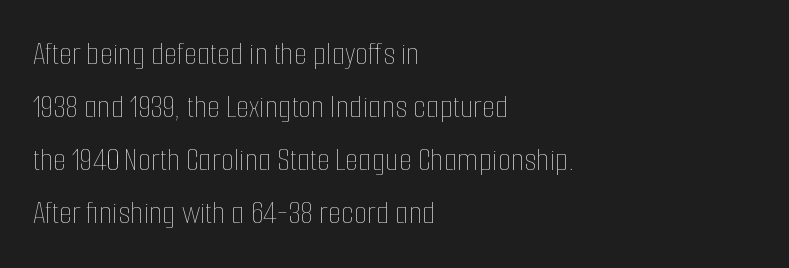
Q: Is the text bold? A: No.
Q: Is the text italic (slanted)? A: No, it is upright.
Q: Is the text underlined? A: No.
Q: How is the paragraph aligned? A: Left-aligned.
Q: Is the spacing between letters normal or unusually wide? A: Normal.
Q: Is the spacing between lines tight, normal or loose? A: Normal.
Q: Width (condensed, normal, or wide)? A: Condensed.
Q: Stroke contrast? A: Low.
Q: x-height? A: Medium.
Q: Monospaced? A: No.
